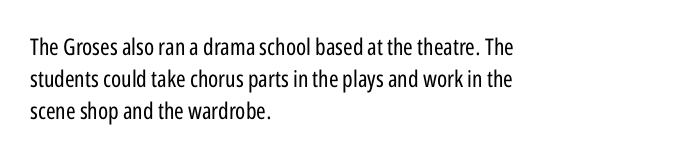
{"italic": "no", "bold": "no", "underline": "no", "align": "left", "line_spacing": "normal", "line_spacing_ratio": 1.4, "letter_spacing": "normal", "letter_spacing_em": 0.0, "glyph_px": 23}
